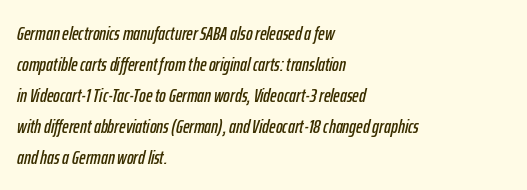
Q: Is the text italic (slanted)? A: Yes, it leans right by about 12 degrees.
Q: Is the text underlined? A: No.
Q: How is the paragraph aligned? A: Left-aligned.
Q: Is the spacing between letters normal or unusually wide? A: Normal.
Q: Is the spacing between lines tight, normal or loose? A: Normal.
